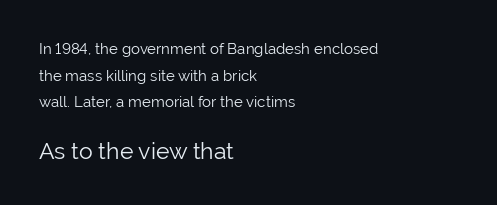
{"italic": "no", "bold": "no", "underline": "no", "align": "left", "line_spacing_ratio": 1.77, "letter_spacing": "normal", "letter_spacing_em": 0.0, "larger_block": "second", "size_ratio": 1.53, "glyph_px": 23}
